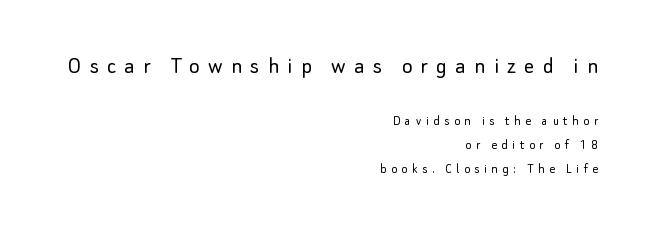
Q: Is the text bold? A: No.
Q: Is the text italic (slanted)? A: No, it is upright.
Q: Is the text underlined? A: No.
Q: How is the paragraph aligned? A: Right-aligned.
Q: Is the spacing between letters normal or unusually wide? A: Unusually wide.
Q: Is the spacing between lines tight, normal or loose? A: Normal.
Q: Which block of text is set in a larger size, the first (top) or the second (bottom)? A: The first (top) one.
